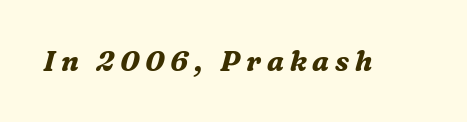
The image shows 28 px bold serif type, italic (leaning right); set unusually wide letter spacing (+0.21 em), not underlined; medium stroke contrast and a medium x-height.
